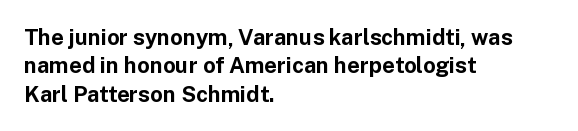
The image shows 22 px bold type, upright; set left-aligned, normal line spacing (1.29x), normal letter spacing, not underlined.
